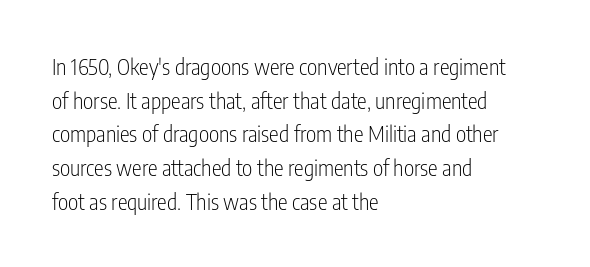
{"italic": "no", "bold": "no", "underline": "no", "align": "left", "line_spacing": "normal", "line_spacing_ratio": 1.53, "letter_spacing": "normal", "letter_spacing_em": 0.0, "glyph_px": 22}
